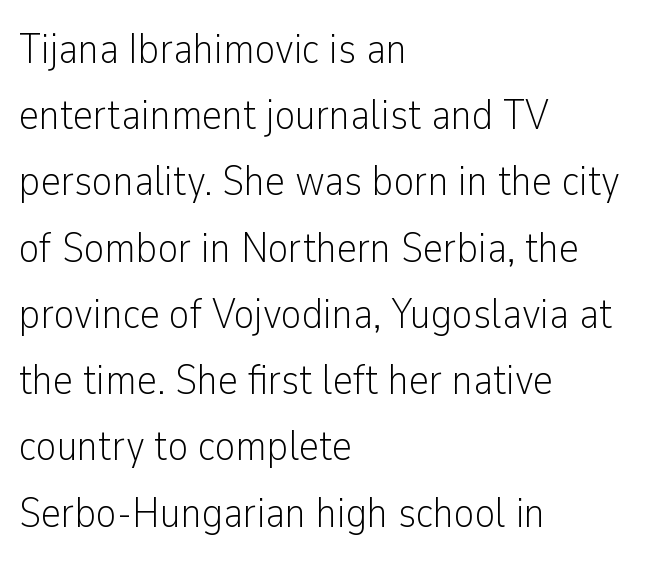
{"serif": "no", "italic": "no", "bold": "no", "weight": "light", "width": "condensed", "stroke_contrast": "low", "x_height": "medium", "monospaced": "no", "underline": "no", "align": "left", "line_spacing": "normal", "line_spacing_ratio": 1.54, "letter_spacing": "normal", "letter_spacing_em": 0.0, "glyph_px": 43}
